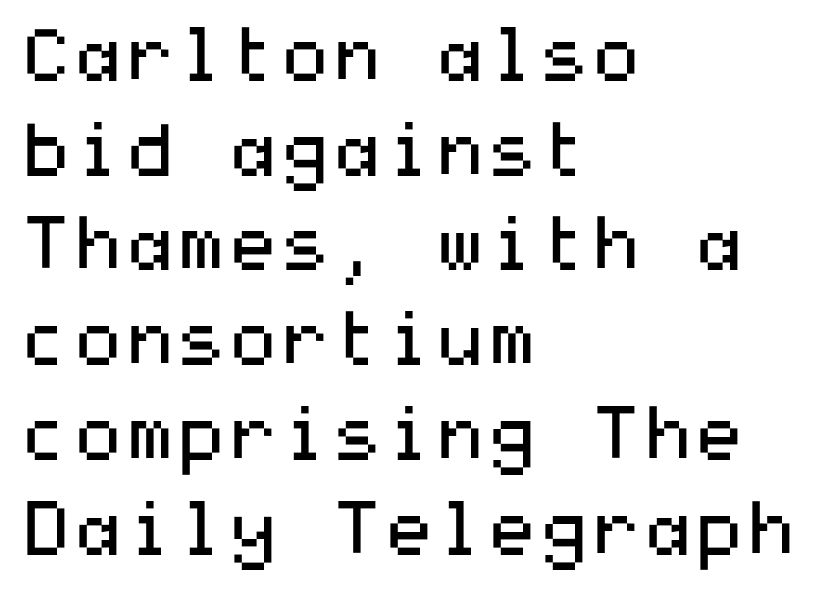
The lettering holds an erect, upright posture throughout. The horizontal fit of the characters is conventional and even. Each letter's strokes conclude bluntly, with no projecting serifs. No chunkiness to these letters — they're not bold. These lines are set flush left with a ragged right edge.
